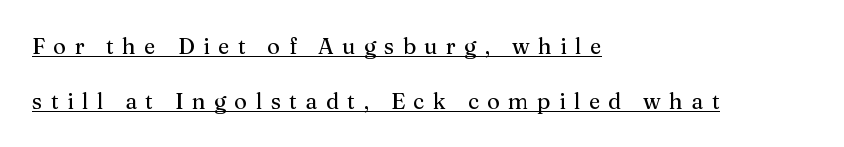
Q: Is the text italic (slanted)? A: No, it is upright.
Q: Is the text underlined? A: Yes.
Q: How is the paragraph aligned? A: Left-aligned.
Q: Is the spacing between letters normal or unusually wide? A: Unusually wide.
Q: Is the spacing between lines tight, normal or loose? A: Loose.
